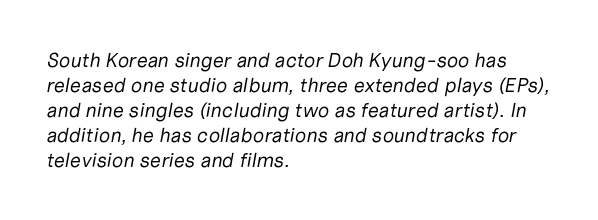
{"italic": "yes", "lean": "right", "slant_degrees": 10, "bold": "no", "underline": "no", "align": "left", "line_spacing": "normal", "line_spacing_ratio": 1.25, "letter_spacing": "normal", "letter_spacing_em": 0.0, "glyph_px": 20}
